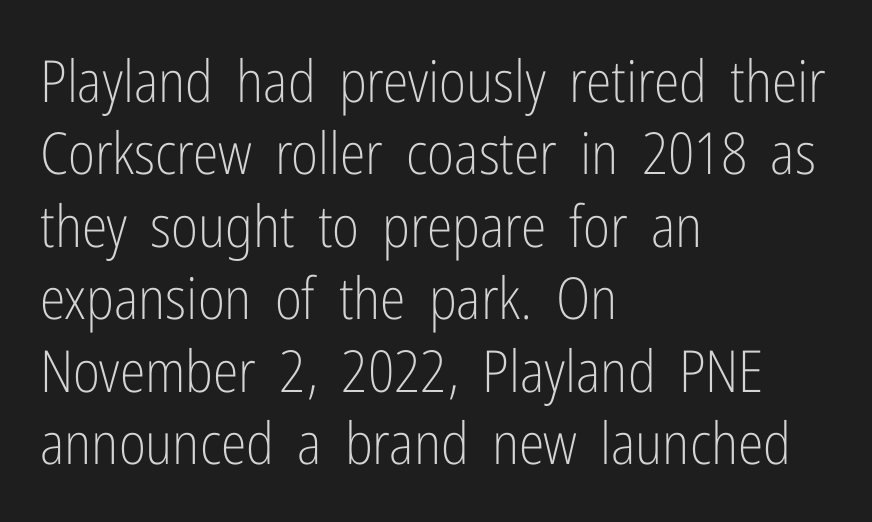
{"serif": "no", "italic": "no", "bold": "no", "weight": "light", "width": "condensed", "stroke_contrast": "low", "x_height": "medium", "monospaced": "no", "underline": "no", "align": "left", "line_spacing": "normal", "line_spacing_ratio": 1.25, "letter_spacing": "normal", "letter_spacing_em": 0.0, "glyph_px": 58}
